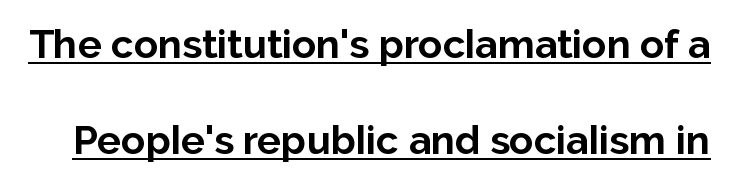
{"serif": "no", "italic": "no", "bold": "yes", "weight": "bold", "width": "normal", "stroke_contrast": "low", "x_height": "medium", "monospaced": "no", "underline": "yes", "line_spacing": "loose", "line_spacing_ratio": 2.41, "letter_spacing": "normal", "letter_spacing_em": 0.0, "glyph_px": 40}
